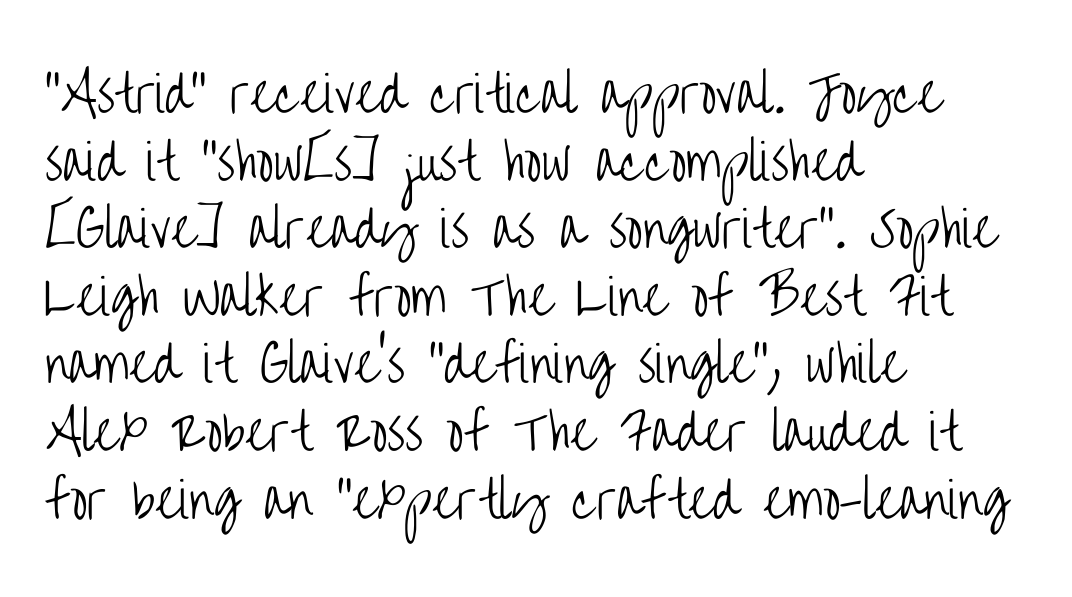
The image shows 49 px light, condensed sans-serif type, upright; set left-aligned, normal line spacing (1.38x), normal letter spacing, not underlined; low stroke contrast and a large x-height.
